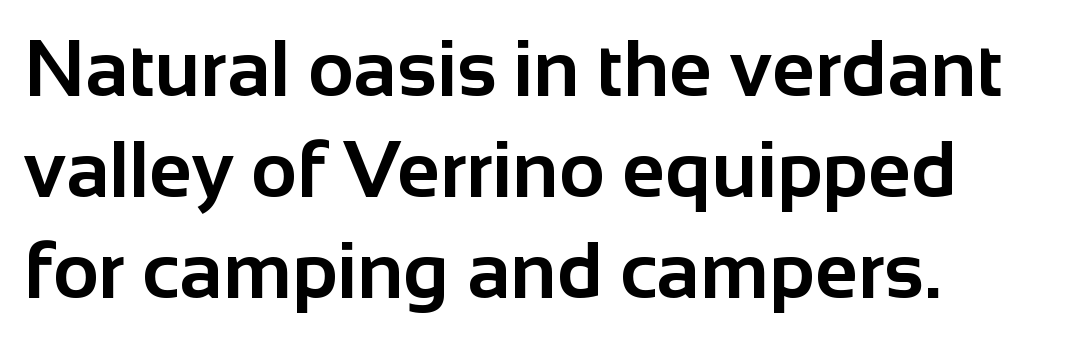
Q: Is the text bold? A: Yes.
Q: Is the text italic (slanted)? A: No, it is upright.
Q: Is the typeface a serif or a sans-serif typeface? A: Sans-serif.
Q: Is the text underlined? A: No.
Q: How is the paragraph aligned? A: Left-aligned.
Q: Is the spacing between letters normal or unusually wide? A: Normal.
Q: Is the spacing between lines tight, normal or loose? A: Normal.
Q: Width (condensed, normal, or wide)? A: Normal.
Q: Stroke contrast? A: Low.
Q: x-height? A: Medium.
Q: Monospaced? A: No.
